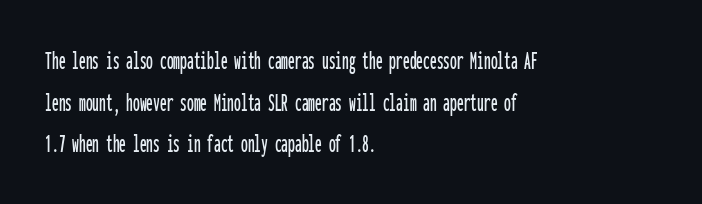
A typesetter would call this zero additional tracking. Line beginnings align vertically; line endings do not. The leading is moderate, giving the passage an even texture. No italicization has been applied; the sample stays upright. This rendering features lettering with no underline.
